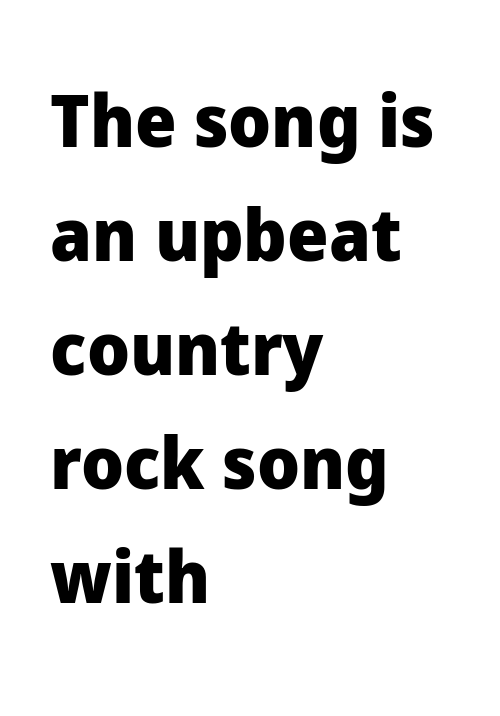
Q: Is the text bold? A: Yes.
Q: Is the text italic (slanted)? A: No, it is upright.
Q: Is the typeface a serif or a sans-serif typeface? A: Sans-serif.
Q: Is the text underlined? A: No.
Q: How is the paragraph aligned? A: Left-aligned.
Q: Is the spacing between letters normal or unusually wide? A: Normal.
Q: Is the spacing between lines tight, normal or loose? A: Normal.
Q: Width (condensed, normal, or wide)? A: Normal.
Q: Stroke contrast? A: Low.
Q: x-height? A: Medium.
Q: Monospaced? A: No.
